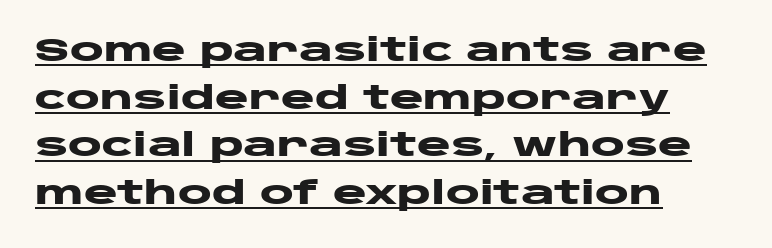
Q: Is the text bold? A: Yes.
Q: Is the text italic (slanted)? A: No, it is upright.
Q: Is the typeface a serif or a sans-serif typeface? A: Sans-serif.
Q: Is the text underlined? A: Yes.
Q: How is the paragraph aligned? A: Left-aligned.
Q: Is the spacing between letters normal or unusually wide? A: Normal.
Q: Is the spacing between lines tight, normal or loose? A: Normal.
Q: Width (condensed, normal, or wide)? A: Wide.
Q: Stroke contrast? A: Low.
Q: x-height? A: Large.
Q: Monospaced? A: No.
